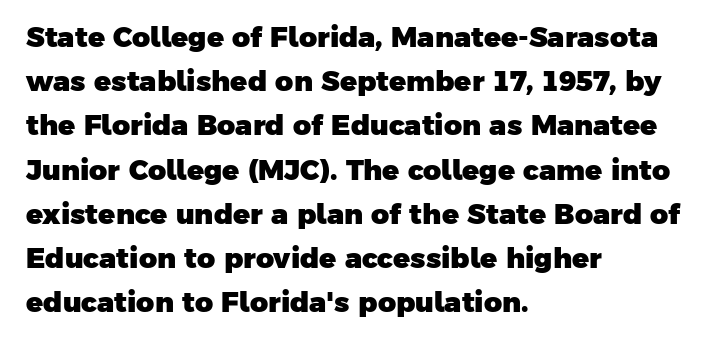
Q: Is the text bold? A: Yes.
Q: Is the typeface a serif or a sans-serif typeface? A: Sans-serif.
Q: Is the text underlined? A: No.
Q: How is the paragraph aligned? A: Left-aligned.
Q: Is the spacing between letters normal or unusually wide? A: Normal.
Q: Is the spacing between lines tight, normal or loose? A: Normal.
Q: Width (condensed, normal, or wide)? A: Normal.
Q: Stroke contrast? A: Low.
Q: x-height? A: Medium.
Q: Monospaced? A: No.
